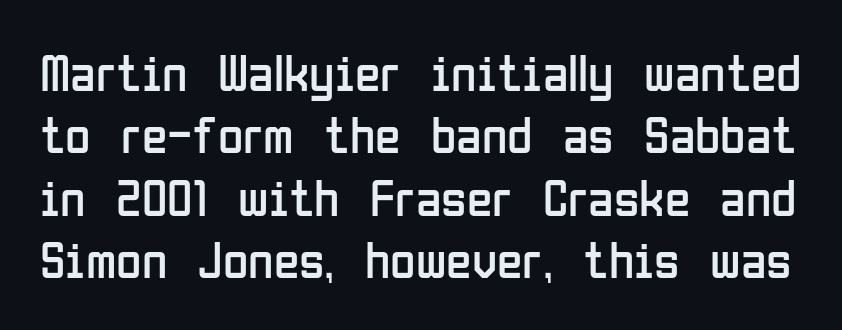
Q: Is the text bold? A: No.
Q: Is the text italic (slanted)? A: No, it is upright.
Q: Is the typeface a serif or a sans-serif typeface? A: Sans-serif.
Q: Is the text underlined? A: No.
Q: Is the spacing between letters normal or unusually wide? A: Normal.
Q: Width (condensed, normal, or wide)? A: Condensed.
Q: Stroke contrast? A: Low.
Q: x-height? A: Medium.
Q: Monospaced? A: No.
